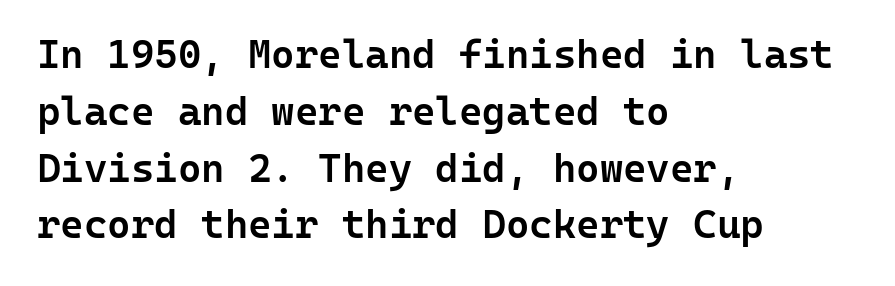
The passage is arranged the way most books set body copy — flush left. The face used here is monospaced, like something from a code editor. Nothing unusual about the tracking: characters are spaced as the font intends. Quick note: underline off. Style check: upright.
